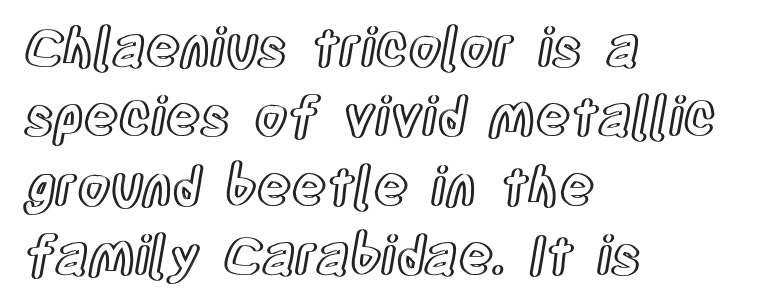
{"width": "condensed", "x_height": "large", "monospaced": "no", "underline": "no", "align": "left", "line_spacing": "normal", "line_spacing_ratio": 1.31, "letter_spacing": "normal", "letter_spacing_em": 0.0, "glyph_px": 53}
